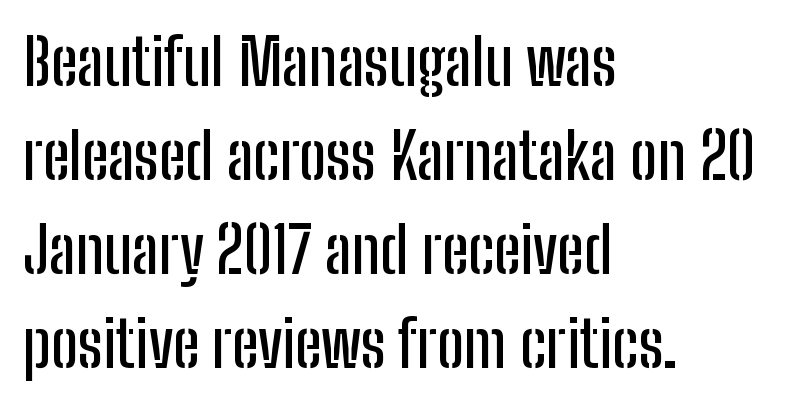
The image shows 64 px condensed sans-serif type, upright; set left-aligned, normal line spacing (1.47x), normal letter spacing, not underlined; low stroke contrast and a medium x-height.
